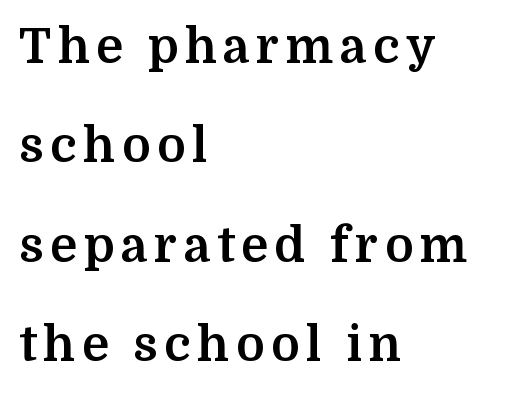
{"serif": "yes", "italic": "no", "bold": "yes", "weight": "bold", "width": "normal", "stroke_contrast": "medium", "x_height": "medium", "monospaced": "no", "underline": "no", "align": "left", "line_spacing": "loose", "line_spacing_ratio": 2.07, "glyph_px": 48}
